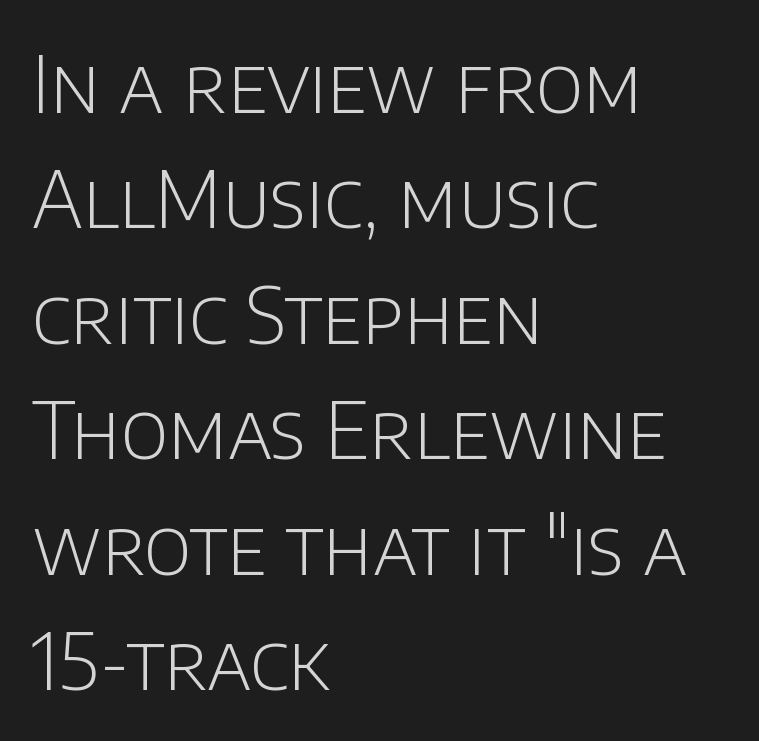
The image shows 78 px light sans-serif type, upright; set left-aligned, normal line spacing (1.48x), normal letter spacing, not underlined; low stroke contrast and a large x-height.
